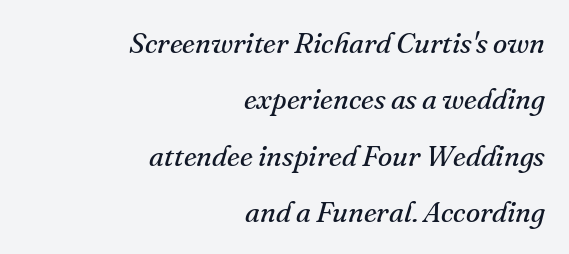
{"serif": "yes", "italic": "yes", "lean": "right", "slant_degrees": 16, "bold": "no", "weight": "regular", "width": "normal", "stroke_contrast": "medium", "x_height": "small", "monospaced": "no", "underline": "no", "align": "right", "line_spacing": "loose", "line_spacing_ratio": 1.94, "letter_spacing": "normal", "letter_spacing_em": 0.0, "glyph_px": 29}
